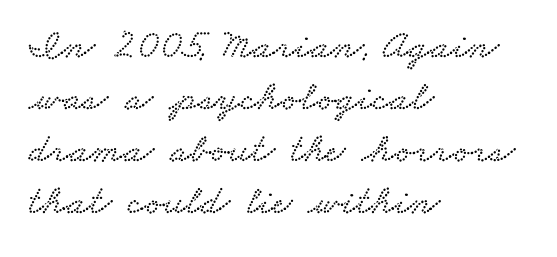
The type is set solid horizontally, with unmodified tracking. Each letter keeps its own natural width here, so spacing adapts to shape. A student would call this left alignment; a typographer would say flush left, rag right. A clean baseline with only descenders dipping below it.
